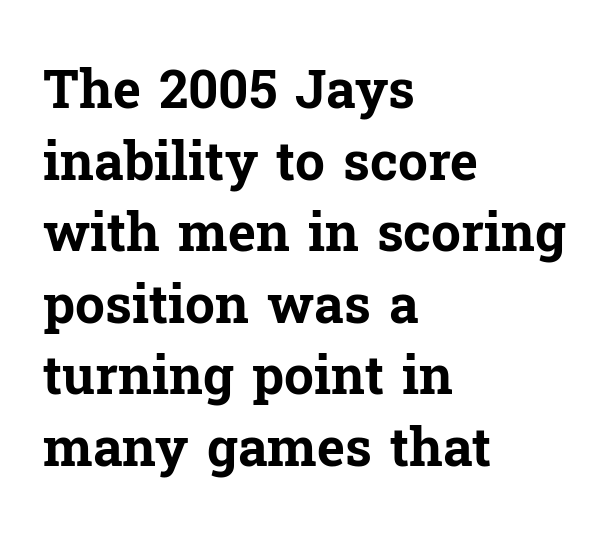
The image shows 53 px bold serif type, upright; set left-aligned, normal line spacing (1.35x), normal letter spacing, not underlined; low stroke contrast and a medium x-height.
